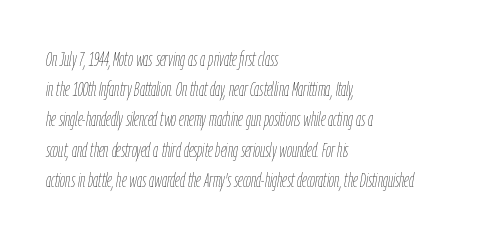
The image shows 20 px text type, italic (leaning right); set left-aligned, normal line spacing (1.51x), normal letter spacing, not underlined.
